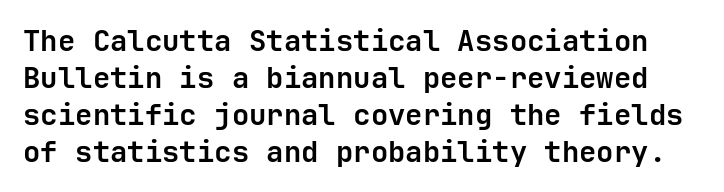
The image shows 29 px semibold sans-serif type, upright; set normal line spacing (1.28x), normal letter spacing, not underlined; low stroke contrast and a medium x-height.
